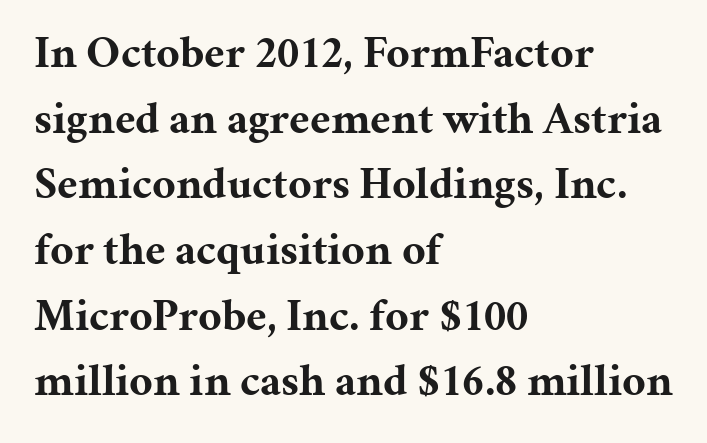
The image shows 45 px bold serif type, upright; set left-aligned, normal line spacing (1.46x), normal letter spacing, not underlined; medium stroke contrast and a medium x-height.
